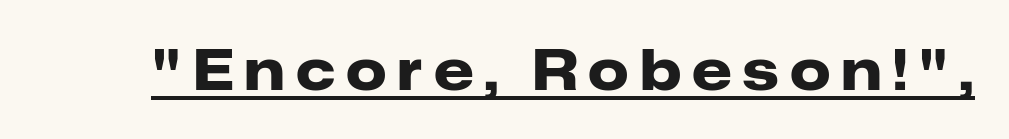
{"serif": "no", "italic": "no", "bold": "yes", "weight": "heavy", "width": "normal", "stroke_contrast": "low", "x_height": "medium", "monospaced": "no", "underline": "yes", "glyph_px": 57}
